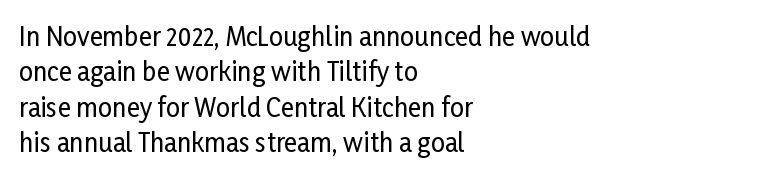
Q: Is the text italic (slanted)? A: No, it is upright.
Q: Is the text underlined? A: No.
Q: How is the paragraph aligned? A: Left-aligned.
Q: Is the spacing between letters normal or unusually wide? A: Normal.
Q: Is the spacing between lines tight, normal or loose? A: Normal.
